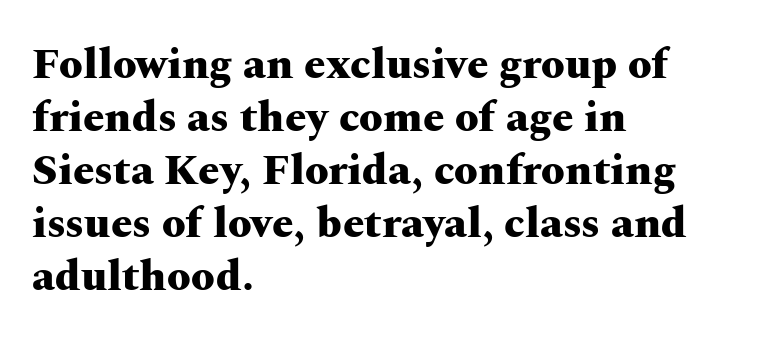
Q: Is the text bold? A: Yes.
Q: Is the text italic (slanted)? A: No, it is upright.
Q: Is the typeface a serif or a sans-serif typeface? A: Serif.
Q: Is the text underlined? A: No.
Q: How is the paragraph aligned? A: Left-aligned.
Q: Is the spacing between letters normal or unusually wide? A: Normal.
Q: Width (condensed, normal, or wide)? A: Wide.
Q: Stroke contrast? A: Medium.
Q: x-height? A: Medium.
Q: Monospaced? A: No.
